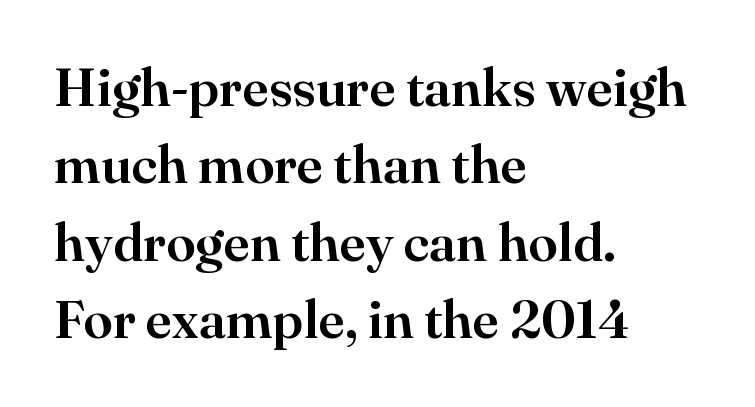
Q: Is the text italic (slanted)? A: No, it is upright.
Q: Is the typeface a serif or a sans-serif typeface? A: Serif.
Q: Is the text underlined? A: No.
Q: How is the paragraph aligned? A: Left-aligned.
Q: Is the spacing between letters normal or unusually wide? A: Normal.
Q: Is the spacing between lines tight, normal or loose? A: Normal.
Q: Width (condensed, normal, or wide)? A: Normal.
Q: Stroke contrast? A: High.
Q: x-height? A: Small.
Q: Monospaced? A: No.
